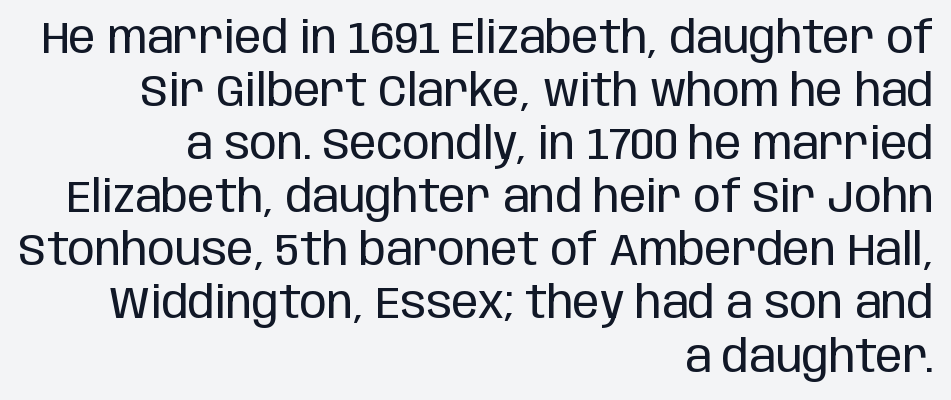
The image shows 45 px regular-weight, condensed sans-serif type, upright; set right-aligned, line spacing 1.18x, normal letter spacing, not underlined; low stroke contrast and a large x-height.
